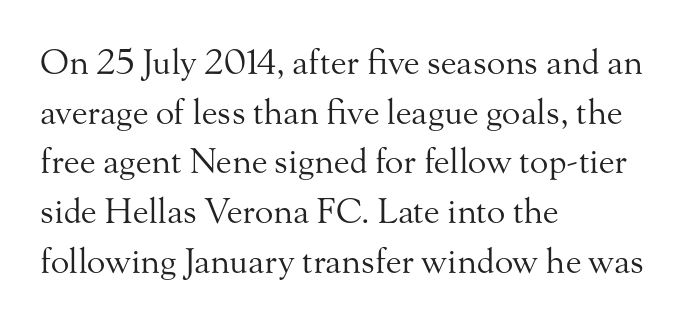
{"serif": "yes", "italic": "no", "bold": "no", "weight": "regular", "width": "normal", "stroke_contrast": "medium", "x_height": "small", "monospaced": "no", "underline": "no", "align": "left", "line_spacing": "normal", "line_spacing_ratio": 1.46, "letter_spacing": "normal", "letter_spacing_em": 0.0, "glyph_px": 34}
